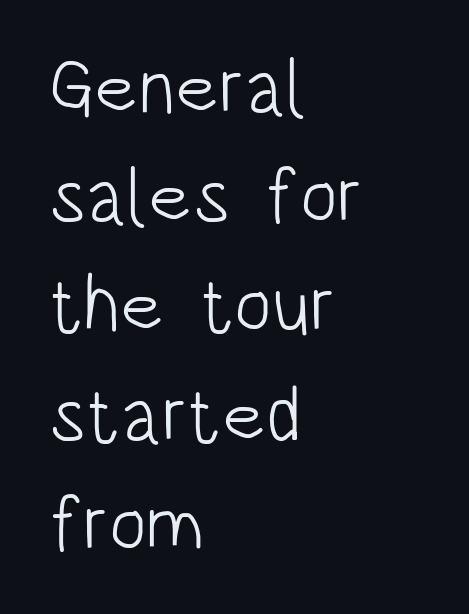
A classic flush-left, rag-right setting is used for this passage. Any mark beneath the type? The region is blank. If you measured baseline to baseline, you'd find a middling distance. The face used here is a sans, in the tradition of grotesques and geometrics. Heft: none added — not bold. These lines are rendered in a variable-pitch font.
